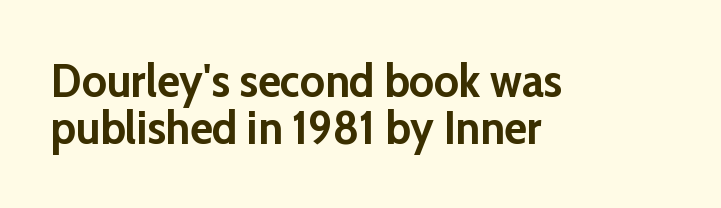
{"serif": "no", "italic": "no", "bold": "yes", "weight": "semibold", "width": "normal", "stroke_contrast": "low", "x_height": "medium", "monospaced": "no", "underline": "no", "align": "left", "line_spacing": "tight", "line_spacing_ratio": 1.01, "letter_spacing": "normal", "letter_spacing_em": 0.0, "glyph_px": 47}
